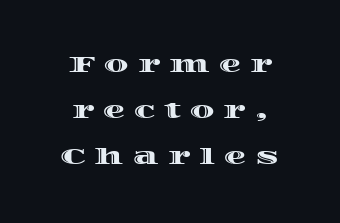
The image shows 22 px text type, upright; set loose line spacing (2.1x), unusually wide letter spacing (+0.42 em), not underlined.
